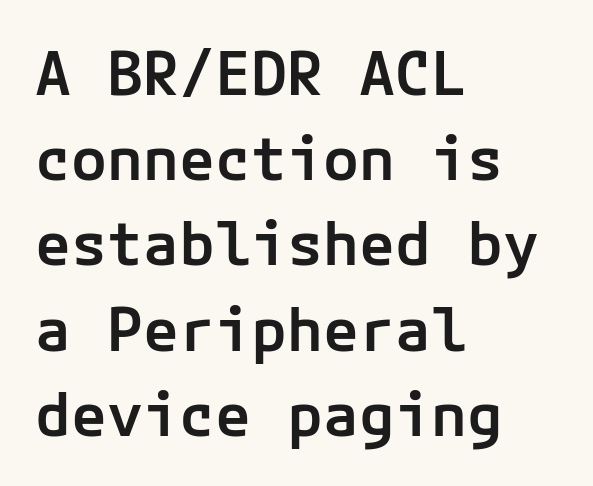
Notice how the passage keeps a crisp vertical edge on the left only. The font family rendered here belongs to the sans-serif group. On the weight axis this lands at semibold, roughly 600. What stands out about the letter spacing? Nothing — it is the standard amount.
